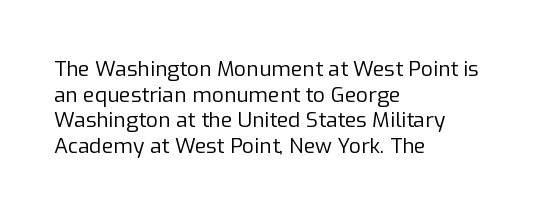
{"italic": "no", "bold": "no", "underline": "no", "align": "left", "line_spacing_ratio": 1.22, "letter_spacing": "normal", "letter_spacing_em": 0.0, "glyph_px": 21}
